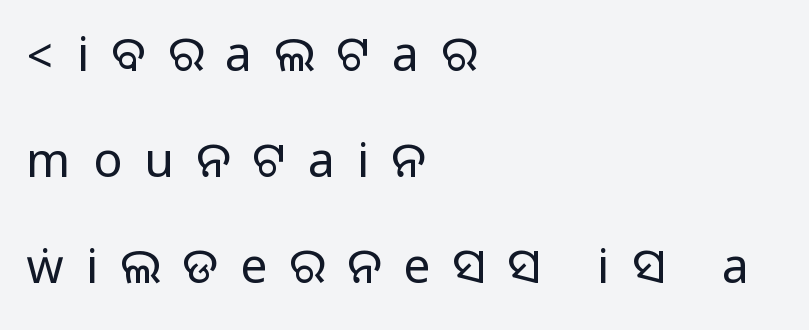
The face used here is a sans, in the tradition of grotesques and geometrics. Left-aligned paragraph, ragged on the right. Varying glyph widths throughout — classic text-font behaviour. This block would shrink considerably if given ordinary leading; it's expanded now. Rendered with straight, roman letterforms.
